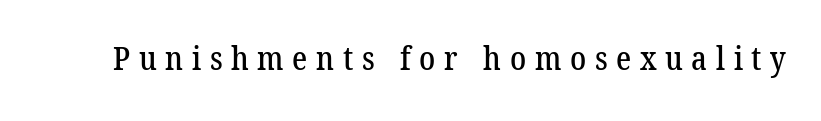
The image shows 32 px serif type; set unusually wide letter spacing (+0.27 em), not underlined; low stroke contrast and a medium x-height.
